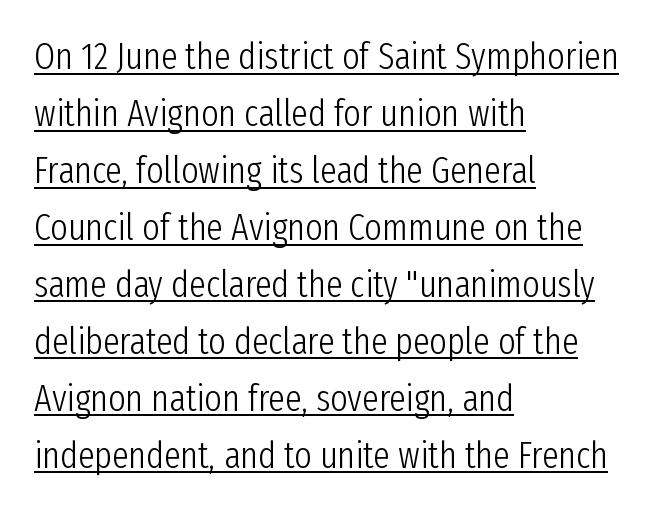
Q: Is the text bold? A: No.
Q: Is the text italic (slanted)? A: No, it is upright.
Q: Is the typeface a serif or a sans-serif typeface? A: Sans-serif.
Q: Is the text underlined? A: Yes.
Q: How is the paragraph aligned? A: Left-aligned.
Q: Is the spacing between letters normal or unusually wide? A: Normal.
Q: Is the spacing between lines tight, normal or loose? A: Normal.
Q: Width (condensed, normal, or wide)? A: Condensed.
Q: Stroke contrast? A: Low.
Q: x-height? A: Medium.
Q: Monospaced? A: No.
